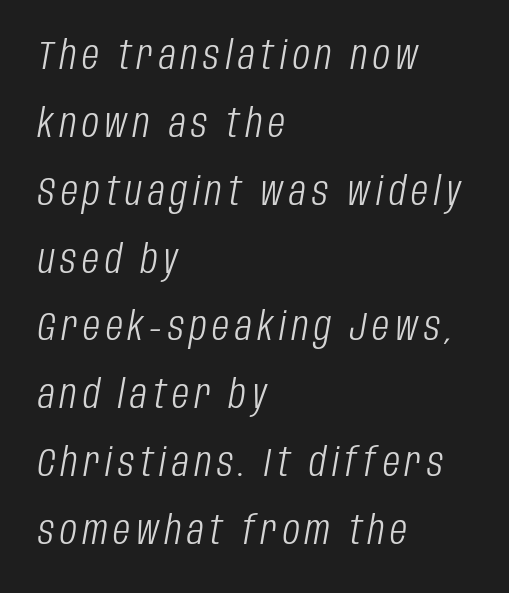
Q: Is the text bold? A: No.
Q: Is the text italic (slanted)? A: Yes, it leans right by about 10 degrees.
Q: Is the text underlined? A: No.
Q: How is the paragraph aligned? A: Left-aligned.
Q: Width (condensed, normal, or wide)? A: Condensed.
Q: Stroke contrast? A: Low.
Q: x-height? A: Large.
Q: Monospaced? A: No.
